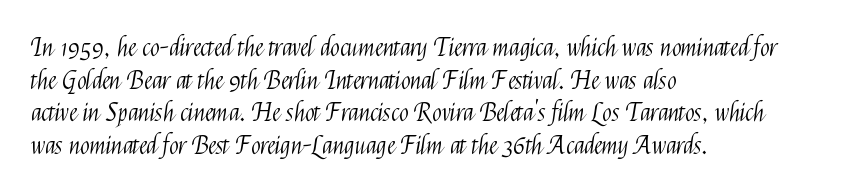
What's the leading like? Ordinary, nothing unusual. The passage shown has conventional tracking throughout. The passage is arranged the way most books set body copy — flush left.
